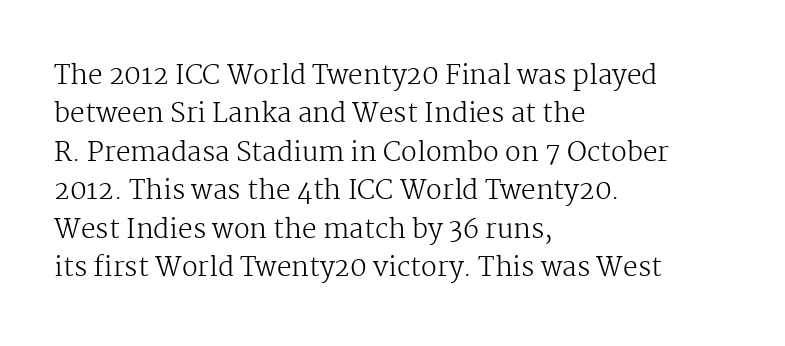
The image shows 26 px text type, upright; set left-aligned, normal line spacing (1.48x), normal letter spacing, not underlined.
